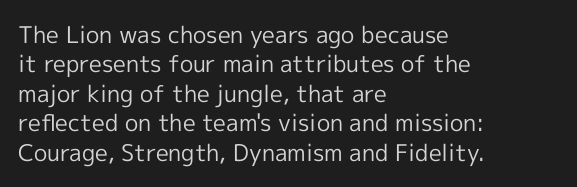
The image shows 23 px text type, upright; set left-aligned, normal line spacing (1.28x), normal letter spacing, not underlined.
